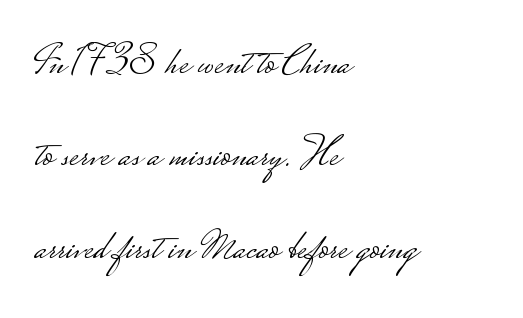
Q: Is the text bold? A: No.
Q: Is the text italic (slanted)? A: Yes.
Q: Is the typeface a serif or a sans-serif typeface? A: Sans-serif.
Q: Is the text underlined? A: No.
Q: How is the paragraph aligned? A: Left-aligned.
Q: Is the spacing between letters normal or unusually wide? A: Normal.
Q: Is the spacing between lines tight, normal or loose? A: Loose.
Q: Width (condensed, normal, or wide)? A: Wide.
Q: Stroke contrast? A: Low.
Q: Monospaced? A: No.
